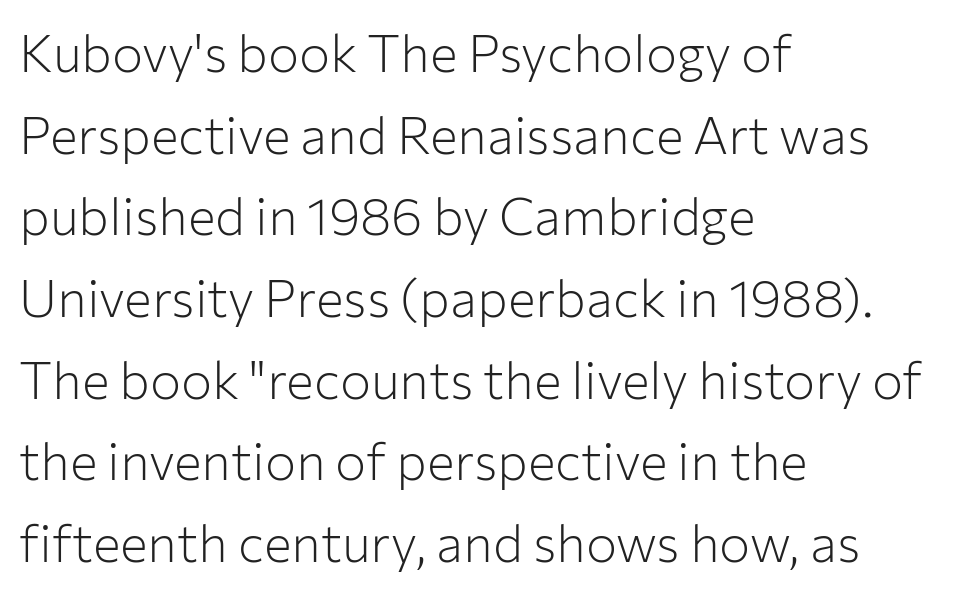
Compared with a centered layout, this one pins lines to the left instead. The type is set solid horizontally, with unmodified tracking. Classification — sans serif. The typesetting does not lean heavy: it is not bold.
